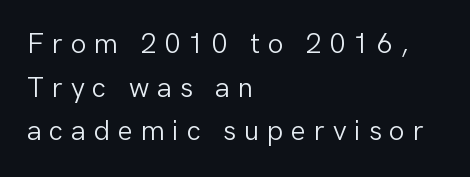
Rendered with straight, roman letterforms. Tracking here is generous; glyphs stand well apart from one another. This sample is left-justified, so line endings fall wherever the words run out. Spacing verdict: proportional, widths tailored to each character. These lines sit exactly where default settings would place them.
